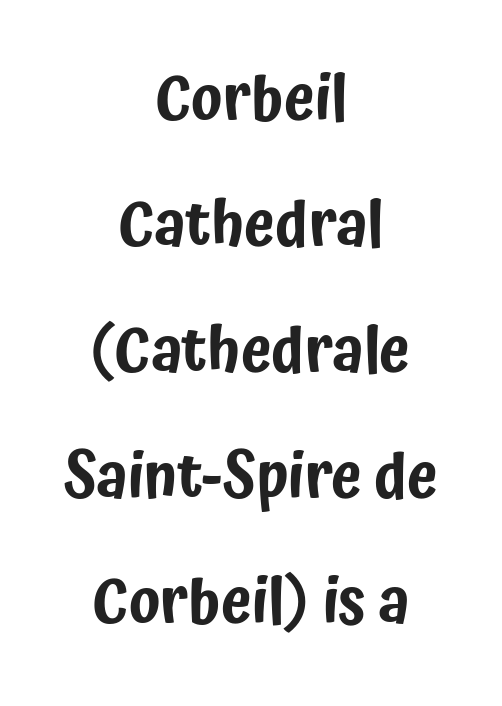
You can tell from the bare stems that sans-serif type was used. How are the letters spaced? Ordinarily, with no added tracking. Words float on clear page, feet unadorned. Successive baselines arrive slowly, with a big drop between each. Do the letters lean? They stand straight. Each letter keeps its own natural width here, so spacing adapts to shape.
